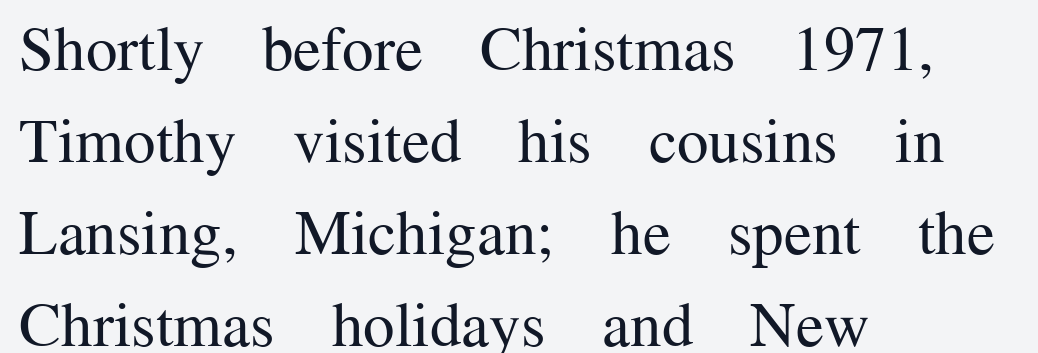
Q: Is the text bold? A: No.
Q: Is the text italic (slanted)? A: No, it is upright.
Q: Is the typeface a serif or a sans-serif typeface? A: Serif.
Q: Is the text underlined? A: No.
Q: How is the paragraph aligned? A: Left-aligned.
Q: Is the spacing between letters normal or unusually wide? A: Normal.
Q: Is the spacing between lines tight, normal or loose? A: Normal.
Q: Width (condensed, normal, or wide)? A: Normal.
Q: Stroke contrast? A: Medium.
Q: x-height? A: Medium.
Q: Monospaced? A: No.
